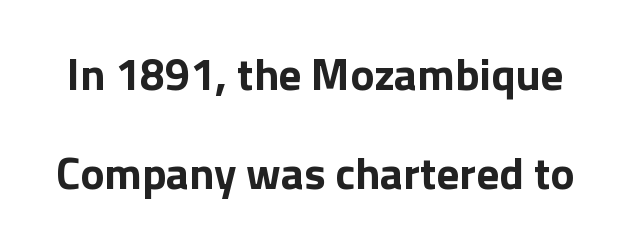
You could fit nearly another row in the gap between these rows. Observe the ordinary spacing: letters are neighbours, not strangers. Set as a true bold cut, around the 700 mark. The space directly below the letters is spotless. The passage shown is typed in a proportional face where columns would drift.
